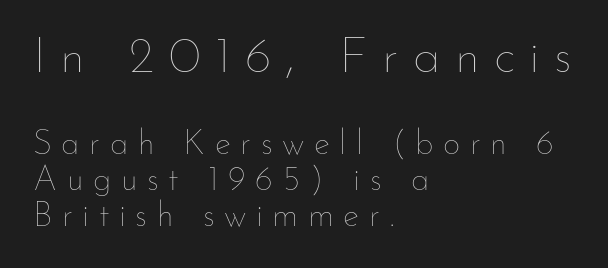
The image shows 51 px thin type, upright; set left-aligned, tight line spacing (1.06x), unusually wide letter spacing (+0.28 em), not underlined; the first (top) block is 1.5x larger; low stroke contrast and a small x-height.
